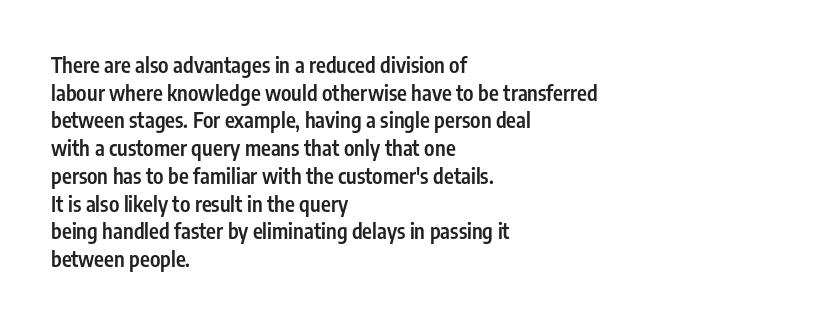
These words are printed semibold, heavier than regular yet not bold. Does the lettering tilt? It doesn't — this is upright. The area under the type is left untouched. Alignment: flush left.
